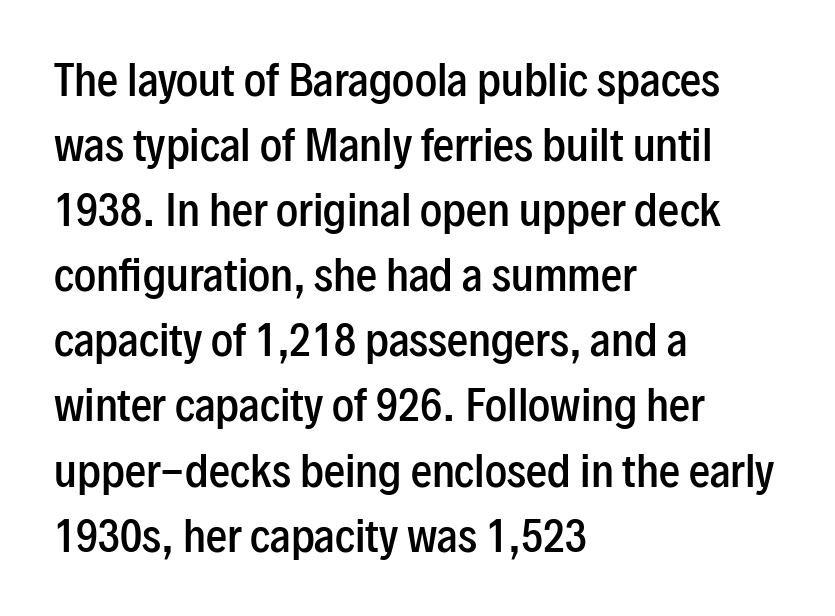
The image shows 42 px semibold, condensed sans-serif type, upright; set left-aligned, normal line spacing (1.55x), normal letter spacing, not underlined; low stroke contrast and a medium x-height.
